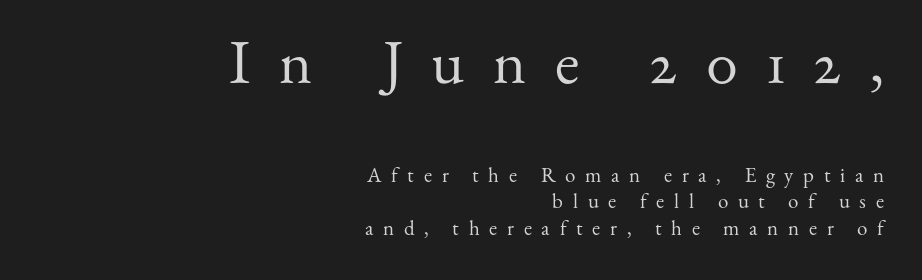
Caption: expanded tracking, letters set apart. The rendering uses natural spacing where letterforms have individual widths. Yep, those are serifs on the letters. This rendering features lettering with no underline. The typeface has the unassuming heft of standard copy or less.
